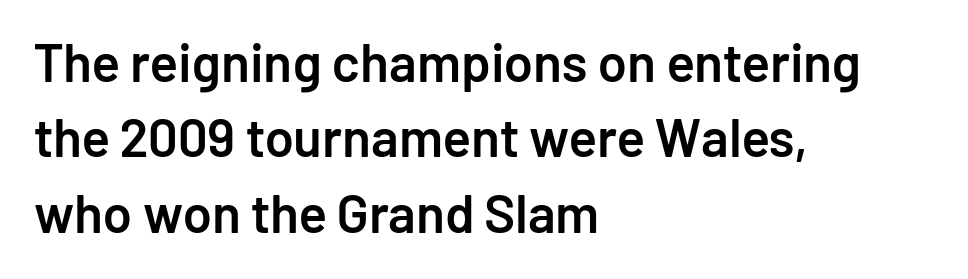
Q: Is the text bold? A: Semi-bold.
Q: Is the text italic (slanted)? A: No, it is upright.
Q: Is the typeface a serif or a sans-serif typeface? A: Sans-serif.
Q: Is the text underlined? A: No.
Q: How is the paragraph aligned? A: Left-aligned.
Q: Is the spacing between letters normal or unusually wide? A: Normal.
Q: Is the spacing between lines tight, normal or loose? A: Normal.
Q: Width (condensed, normal, or wide)? A: Normal.
Q: Stroke contrast? A: Low.
Q: x-height? A: Medium.
Q: Monospaced? A: No.
